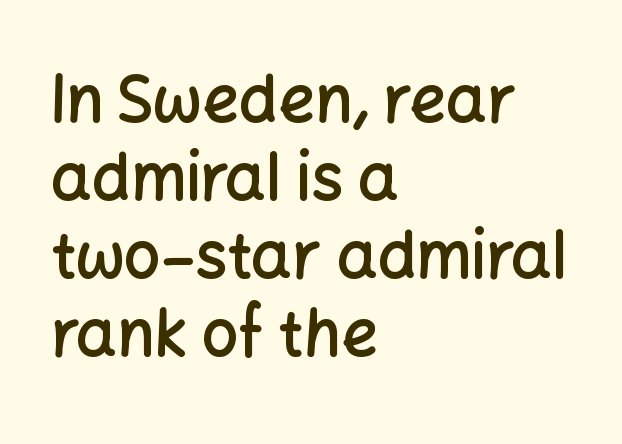
Serifs: no, the terminals of the letterforms are clean. These lines are rendered in a variable-pitch font. The sample has been set in demibold, a notch under bold. The area under the type is left untouched.
